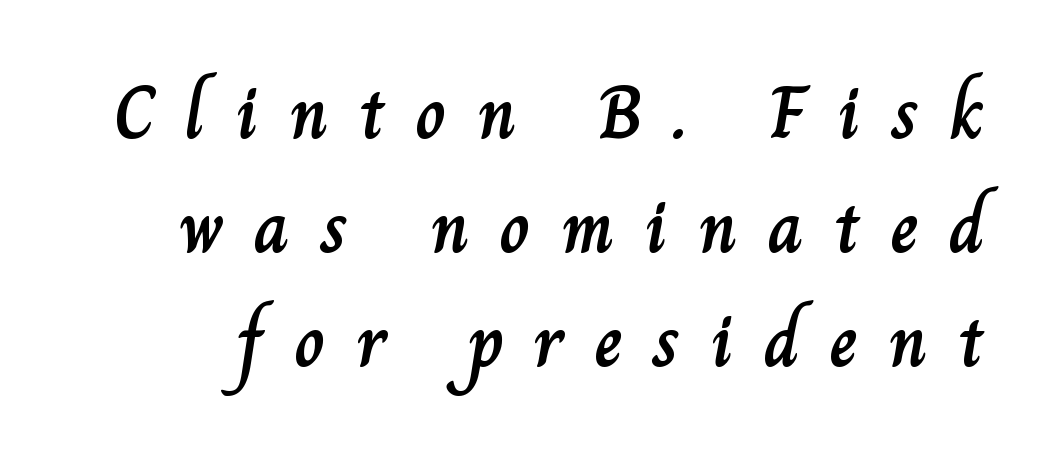
{"width": "normal", "stroke_contrast": "low", "x_height": "small", "monospaced": "no", "underline": "no", "line_spacing": "normal", "line_spacing_ratio": 1.5, "letter_spacing": "wide", "letter_spacing_em": 0.4, "glyph_px": 76}
